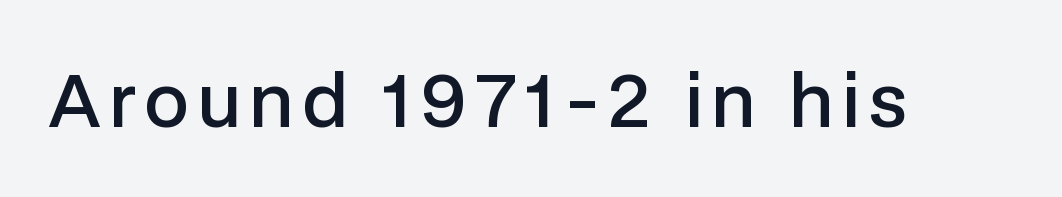
Proportional: the letters do not fall into vertical columns. Each row of text sits above clean, open space. The glyphs in this specimen are sans serif. Every letter is mildly thick-stroked: semibold rather than bold. The typography opts for an upright posture over an oblique one.
